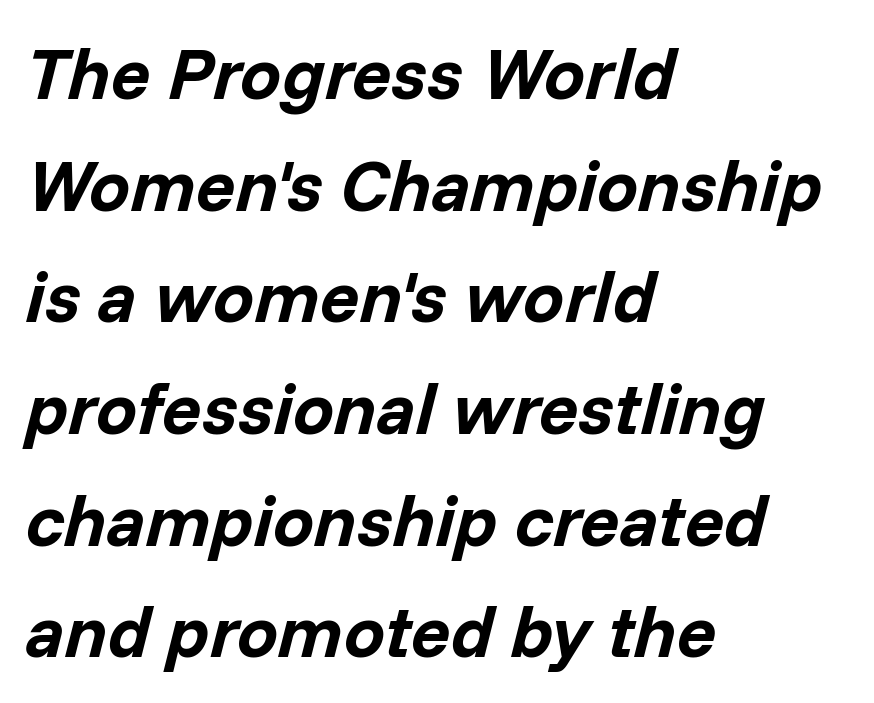
Q: Is the text bold? A: Yes.
Q: Is the text italic (slanted)? A: Yes, it leans right by about 14 degrees.
Q: Is the text underlined? A: No.
Q: How is the paragraph aligned? A: Left-aligned.
Q: Is the spacing between letters normal or unusually wide? A: Normal.
Q: Is the spacing between lines tight, normal or loose? A: Normal.
Q: Width (condensed, normal, or wide)? A: Normal.
Q: Stroke contrast? A: Low.
Q: x-height? A: Medium.
Q: Monospaced? A: No.
